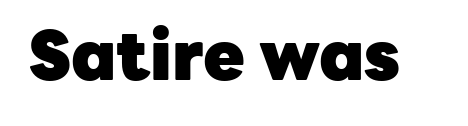
{"serif": "no", "italic": "no", "bold": "yes", "weight": "heavy", "width": "normal", "stroke_contrast": "low", "x_height": "medium", "monospaced": "no", "underline": "no", "letter_spacing": "normal", "letter_spacing_em": 0.0, "glyph_px": 68}
